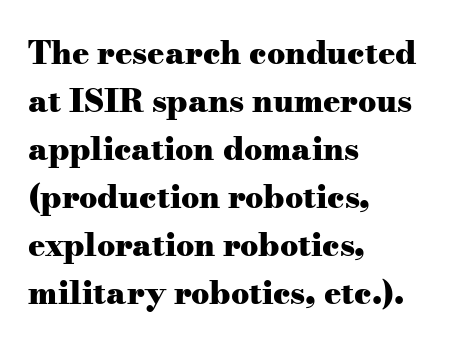
{"serif": "yes", "italic": "no", "bold": "yes", "weight": "heavy", "width": "wide", "stroke_contrast": "medium", "x_height": "small", "monospaced": "no", "underline": "no", "align": "left", "line_spacing": "normal", "line_spacing_ratio": 1.5, "letter_spacing": "normal", "letter_spacing_em": 0.0, "glyph_px": 32}
